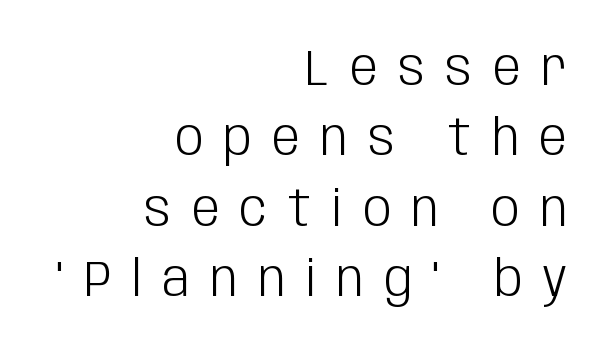
Q: Is the text bold? A: No.
Q: Is the text italic (slanted)? A: No, it is upright.
Q: Is the typeface a serif or a sans-serif typeface? A: Sans-serif.
Q: Is the text underlined? A: No.
Q: How is the paragraph aligned? A: Right-aligned.
Q: Is the spacing between letters normal or unusually wide? A: Unusually wide.
Q: Is the spacing between lines tight, normal or loose? A: Normal.
Q: Width (condensed, normal, or wide)? A: Condensed.
Q: Stroke contrast? A: Low.
Q: x-height? A: Large.
Q: Monospaced? A: No.
